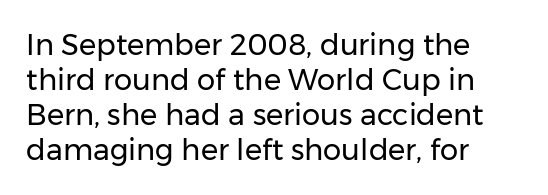
Q: Is the text bold? A: No.
Q: Is the text italic (slanted)? A: No, it is upright.
Q: Is the typeface a serif or a sans-serif typeface? A: Sans-serif.
Q: Is the text underlined? A: No.
Q: How is the paragraph aligned? A: Left-aligned.
Q: Is the spacing between letters normal or unusually wide? A: Normal.
Q: Width (condensed, normal, or wide)? A: Normal.
Q: Stroke contrast? A: Low.
Q: x-height? A: Medium.
Q: Monospaced? A: No.
